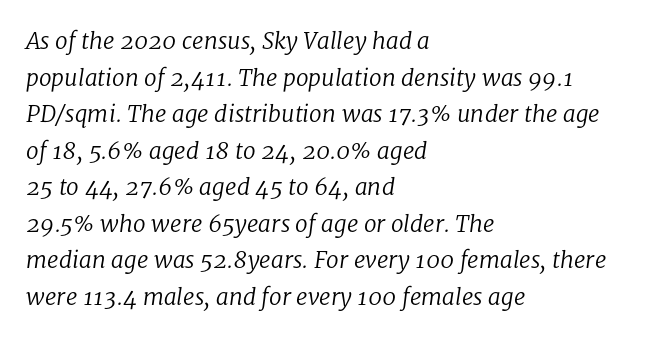
The passage shown leans; its letterforms are oblique. Does the copy run flush right? No — it runs flush left. Just letters on the line, the space beneath them empty. Stems here are at most as thick as an everyday book face. This sample uses plain, unmodified letter spacing.
